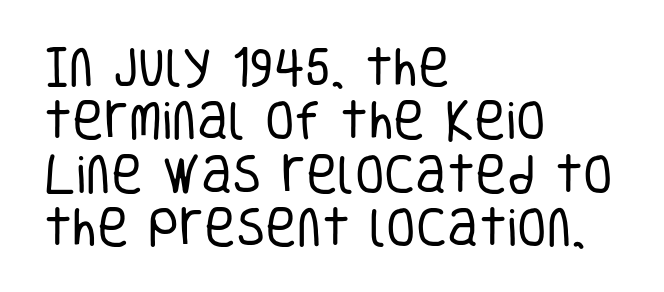
Caption: multi-line text, flush left, ragged right. If you drew a line through each stem, it would be perfectly vertical. The glyphs in this specimen are sans serif. This is not heavy type; no bold has been used. This sample has the flowing, uneven cadence of proportional lettering. Default kerning and tracking; the words read as compact shapes.
